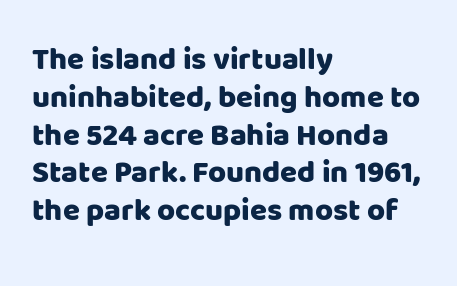
Q: Is the text italic (slanted)? A: No, it is upright.
Q: Is the typeface a serif or a sans-serif typeface? A: Sans-serif.
Q: Is the text underlined? A: No.
Q: How is the paragraph aligned? A: Left-aligned.
Q: Is the spacing between letters normal or unusually wide? A: Normal.
Q: Width (condensed, normal, or wide)? A: Normal.
Q: Stroke contrast? A: Low.
Q: x-height? A: Large.
Q: Monospaced? A: No.
